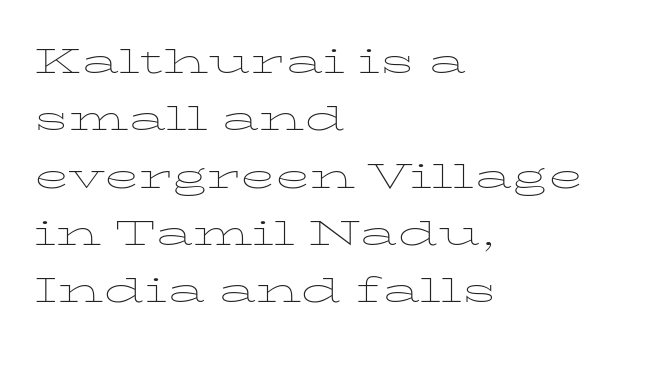
Q: Is the text bold? A: No.
Q: Is the text italic (slanted)? A: No, it is upright.
Q: Is the text underlined? A: No.
Q: How is the paragraph aligned? A: Left-aligned.
Q: Is the spacing between letters normal or unusually wide? A: Normal.
Q: Width (condensed, normal, or wide)? A: Wide.
Q: Stroke contrast? A: Low.
Q: x-height? A: Medium.
Q: Monospaced? A: No.
